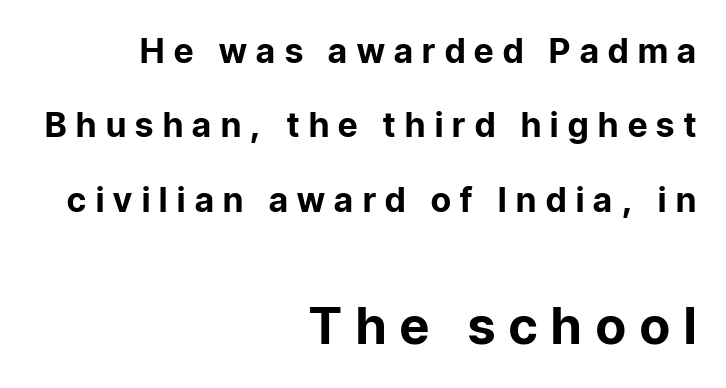
Character widths vary here, with narrow letters taking less room than wide ones. Emphasis by weight is at full strength: bold. Nobody drew a line under any word here. The later block is typeset at a bigger size than the earlier block. A typesetter would mark this as roman, not italic.
